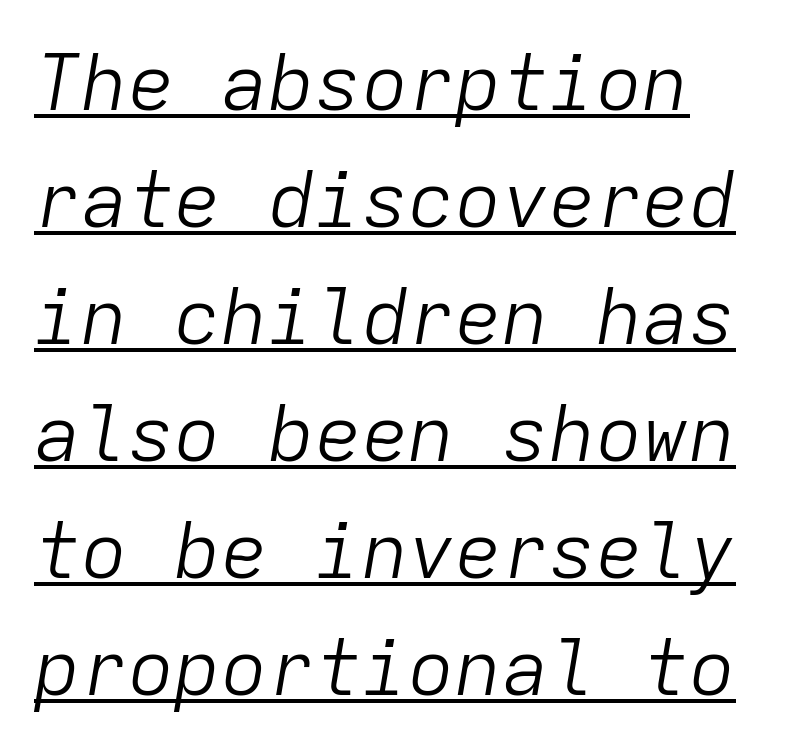
Q: Is the text bold? A: No.
Q: Is the text italic (slanted)? A: Yes, it leans right by about 9 degrees.
Q: Is the text underlined? A: Yes.
Q: How is the paragraph aligned? A: Left-aligned.
Q: Is the spacing between letters normal or unusually wide? A: Normal.
Q: Is the spacing between lines tight, normal or loose? A: Normal.
Q: Width (condensed, normal, or wide)? A: Normal.
Q: Stroke contrast? A: Low.
Q: x-height? A: Medium.
Q: Monospaced? A: Yes.
